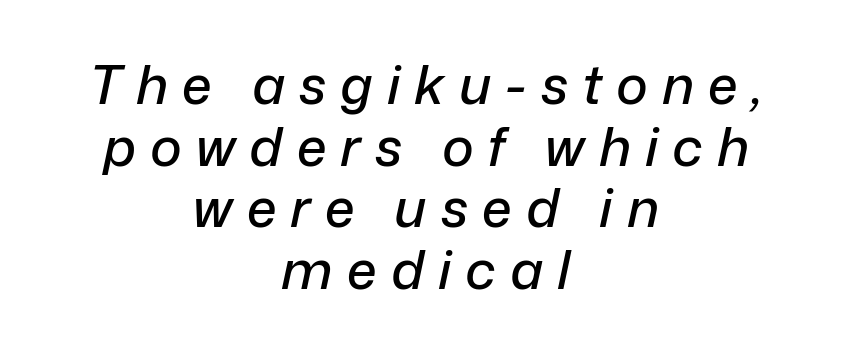
Q: Is the text italic (slanted)? A: Yes, it leans right by about 12 degrees.
Q: Is the text underlined? A: No.
Q: How is the paragraph aligned? A: Centered.
Q: Is the spacing between letters normal or unusually wide? A: Unusually wide.
Q: Is the spacing between lines tight, normal or loose? A: Tight.
Q: Width (condensed, normal, or wide)? A: Normal.
Q: Stroke contrast? A: Low.
Q: x-height? A: Medium.
Q: Monospaced? A: No.
